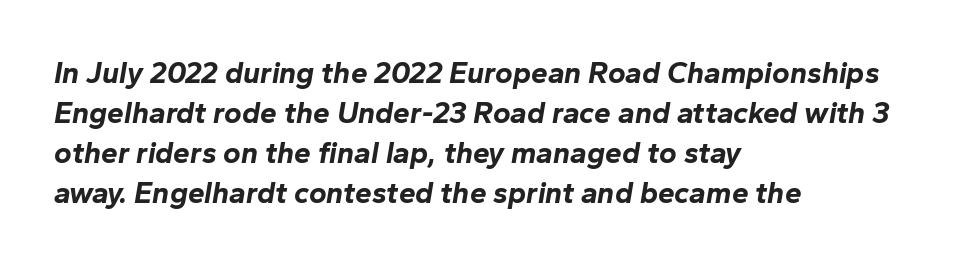
Think of a printed novel: that variable character pitch is what you see here. Nobody touched the tracking dial on this one. Plenty of ink on the page — the face is bold. Line spacing here is normal. The rendering anchors every line to the left-hand side.
